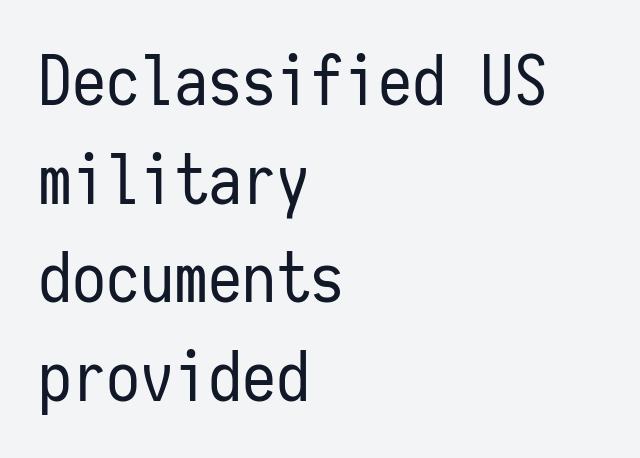
The image shows 68 px regular-weight, condensed sans-serif type, upright, monospaced; set left-aligned, normal line spacing (1.45x), normal letter spacing, not underlined; low stroke contrast and a medium x-height.
